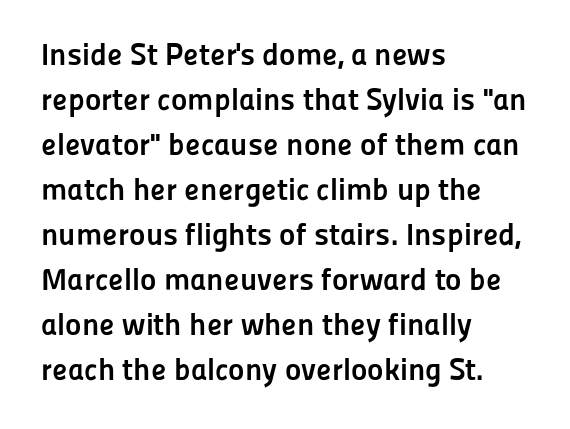
Are there feet on the stems? There aren't — it's a sans. The letters stand upright; this is a roman face. Where is the straight margin? On the left. Think of a printed novel: that variable character pitch is what you see here.
